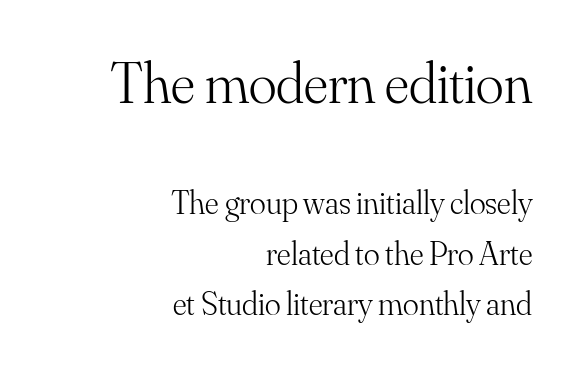
The image shows 58 px light serif type, upright; set right-aligned, normal line spacing (1.53x), normal letter spacing, not underlined; the first (top) block is 1.76x larger; medium stroke contrast and a small x-height.
